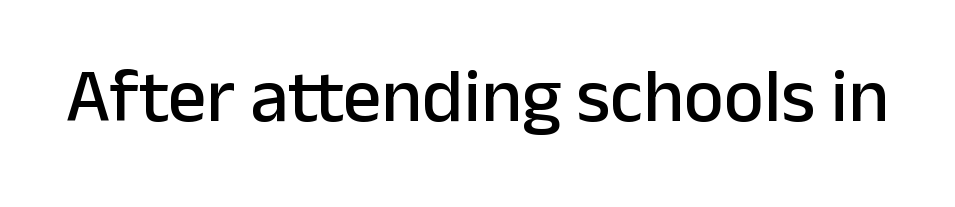
This sample has the flowing, uneven cadence of proportional lettering. This sample uses an upright cut, with every glyph sitting square on the baseline. Unlike a traditional serif, this face leaves its strokes unadorned. Between one letter and the next there's only the usual sliver of space. Lines of text with bare space underneath.
